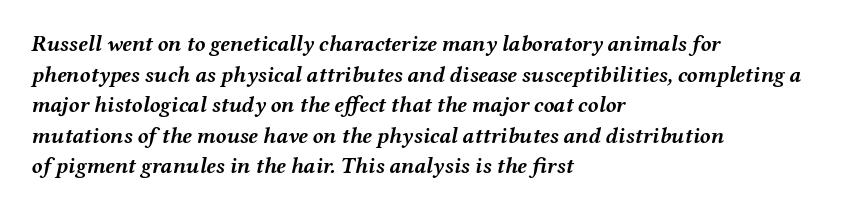
Baseline-to-baseline distance is the conventional proportion of letter height. The rag falls on the right side of this text block. Compared with typical body copy, the letter spacing here is the same. Bare-footed words on every line. Every character sits at an angle, as italics do.
